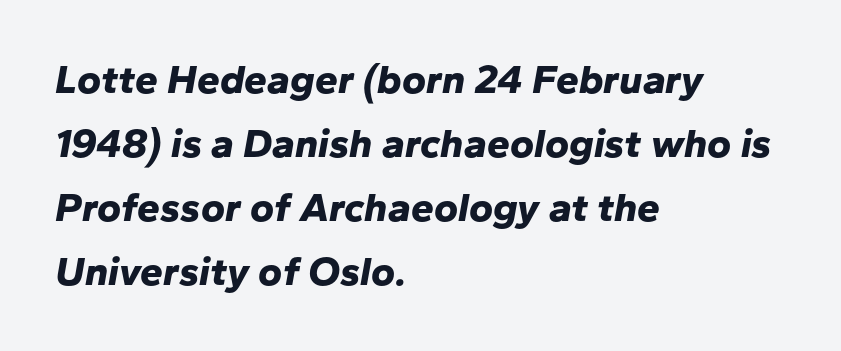
Compared with ordinary roman type, these characters are visibly tilted. The letters advance in unequal steps, a hallmark of proportional type. You'd pick this weight for a headline — it's a proper bold. Compared with a centered layout, this one pins lines to the left instead. A bare baseline throughout the passage. Students, note that the glyphs here touch the page at normal intervals.
